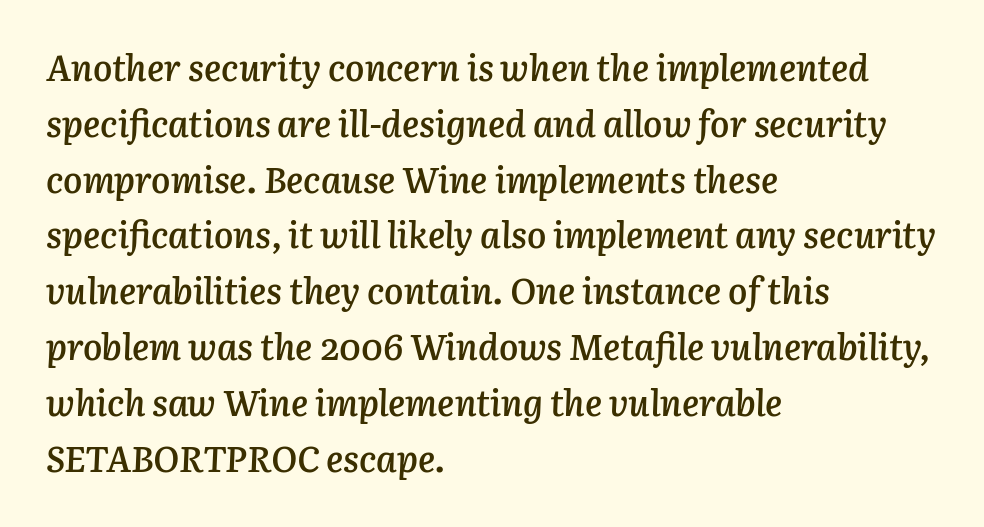
Q: Is the text bold? A: Semi-bold.
Q: Is the text italic (slanted)? A: Yes, it leans right by about 3 degrees.
Q: Is the text underlined? A: No.
Q: How is the paragraph aligned? A: Left-aligned.
Q: Is the spacing between letters normal or unusually wide? A: Normal.
Q: Is the spacing between lines tight, normal or loose? A: Normal.
Q: Width (condensed, normal, or wide)? A: Normal.
Q: Stroke contrast? A: Low.
Q: x-height? A: Medium.
Q: Monospaced? A: No.
